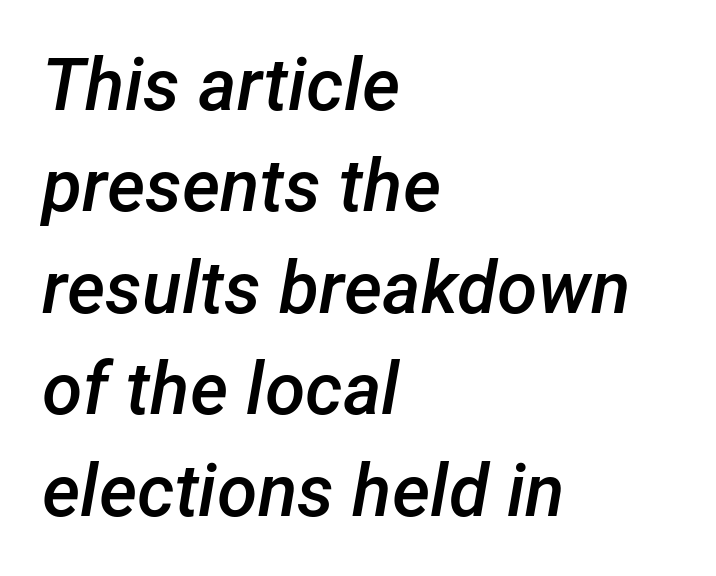
The image shows 73 px semibold type, italic (leaning right); set left-aligned, normal line spacing (1.39x), normal letter spacing, not underlined; low stroke contrast and a medium x-height.
